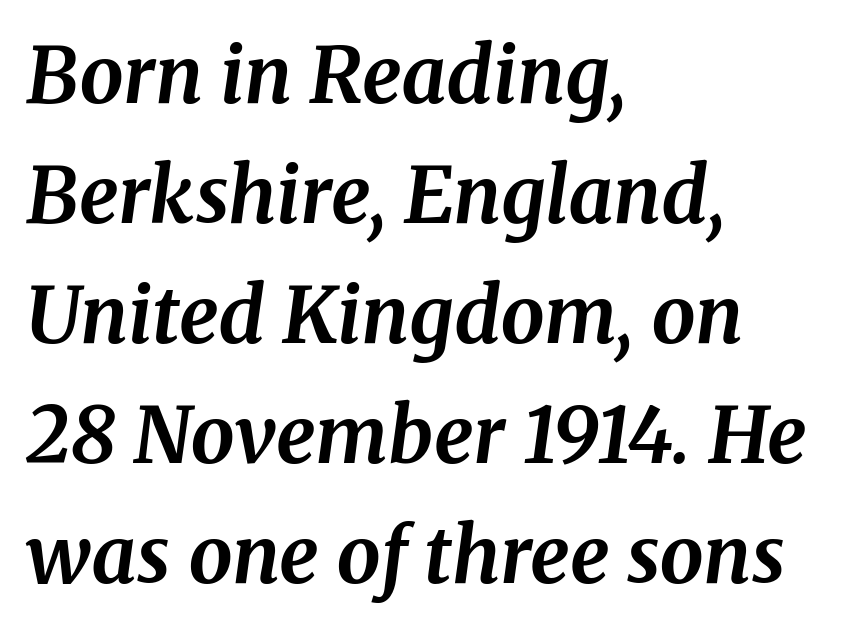
Q: Is the text bold? A: Yes.
Q: Is the text italic (slanted)? A: Yes, it leans right by about 8 degrees.
Q: Is the typeface a serif or a sans-serif typeface? A: Serif.
Q: Is the text underlined? A: No.
Q: How is the paragraph aligned? A: Left-aligned.
Q: Is the spacing between letters normal or unusually wide? A: Normal.
Q: Is the spacing between lines tight, normal or loose? A: Normal.
Q: Width (condensed, normal, or wide)? A: Normal.
Q: Stroke contrast? A: Medium.
Q: x-height? A: Medium.
Q: Monospaced? A: No.
